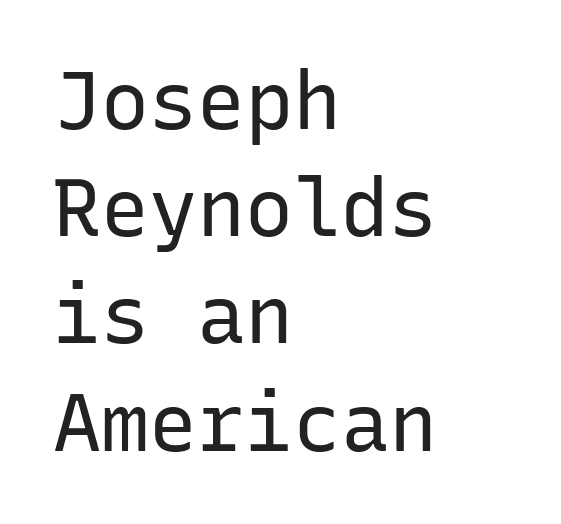
The image shows 80 px regular-weight sans-serif type, upright, monospaced; set left-aligned, normal line spacing (1.34x), normal letter spacing, not underlined; low stroke contrast and a medium x-height.
